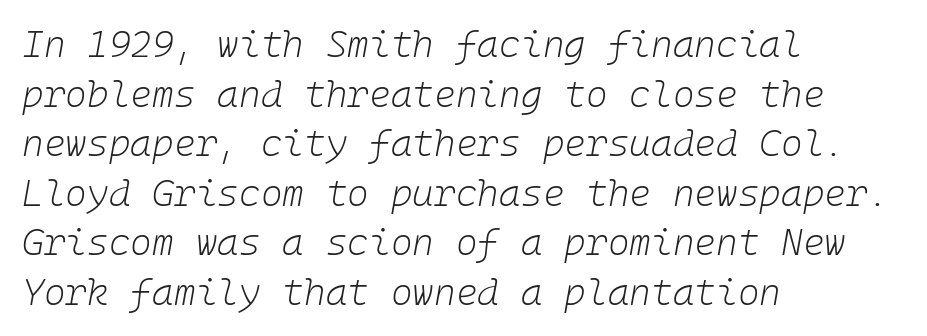
The image shows 37 px light type, italic (leaning right); set left-aligned, normal line spacing (1.34x), normal letter spacing, not underlined; low stroke contrast and a medium x-height.
